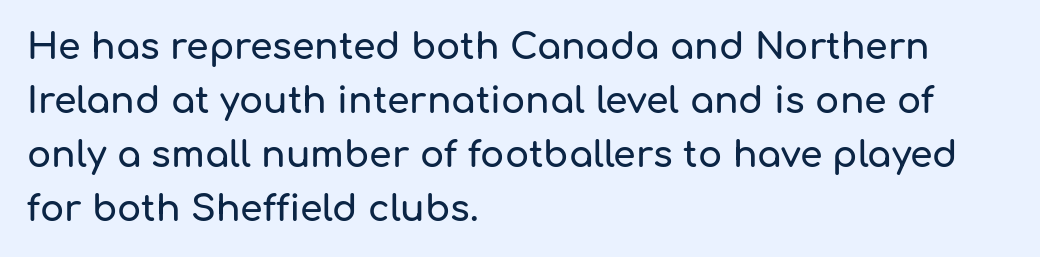
Spacing verdict: proportional, widths tailored to each character. Letterform terminals end flat and unadorned throughout the passage. Is there much room between lines? A standard amount, neither cramped nor airy. The text block is weighted toward the left margin, trailing off unevenly rightward. The specimen omits any rule beneath the text block's lines.
